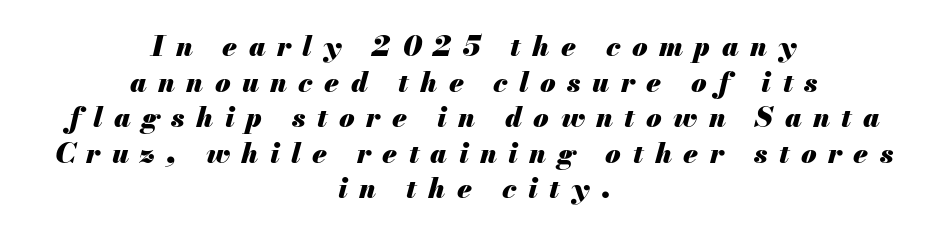
{"italic": "yes", "lean": "right", "slant_degrees": 13, "bold": "yes", "weight": "heavy", "width": "normal", "stroke_contrast": "medium", "x_height": "small", "monospaced": "no", "underline": "no", "align": "center", "line_spacing": "normal", "line_spacing_ratio": 1.27, "letter_spacing": "wide", "letter_spacing_em": 0.41, "glyph_px": 28}
